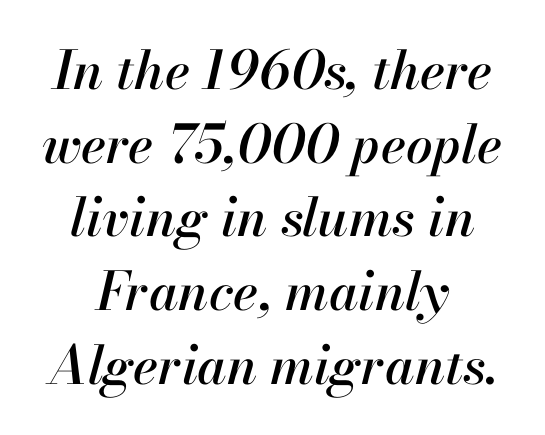
The face used here is proportionally spaced, like ordinary book or web type. A typesetter would call this zero additional tracking. Is there much room between lines? A standard amount, neither cramped nor airy. Slanted lettering throughout.
